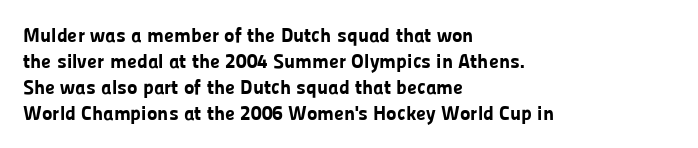
The image shows 20 px bold type, upright; set left-aligned, normal line spacing (1.3x), normal letter spacing, not underlined.
